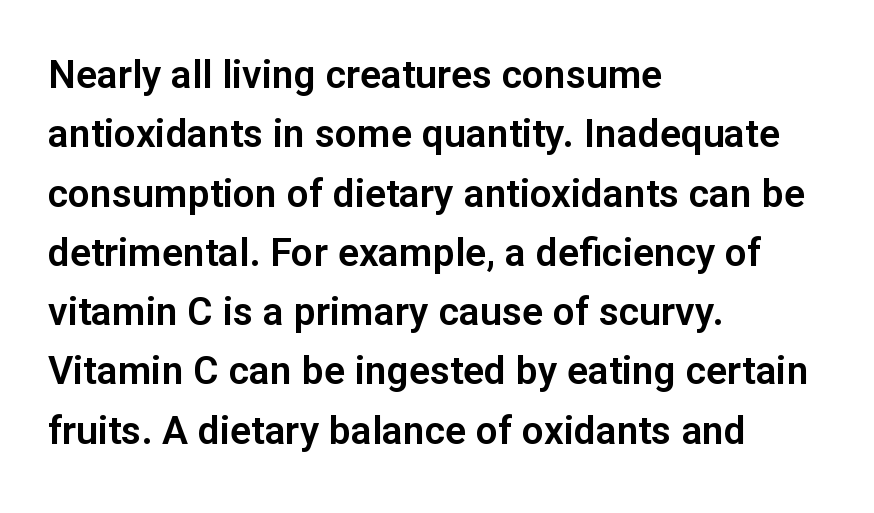
The image shows 39 px sans-serif type, upright; set left-aligned, normal line spacing (1.52x), normal letter spacing, not underlined; low stroke contrast and a medium x-height.
